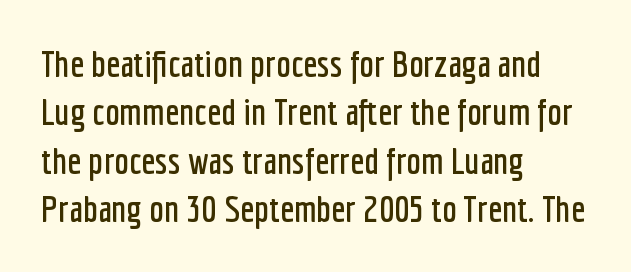
{"serif": "no", "italic": "no", "width": "condensed", "stroke_contrast": "low", "x_height": "medium", "monospaced": "no", "underline": "no", "align": "left", "line_spacing": "normal", "line_spacing_ratio": 1.31, "letter_spacing": "normal", "letter_spacing_em": 0.0, "glyph_px": 37}
